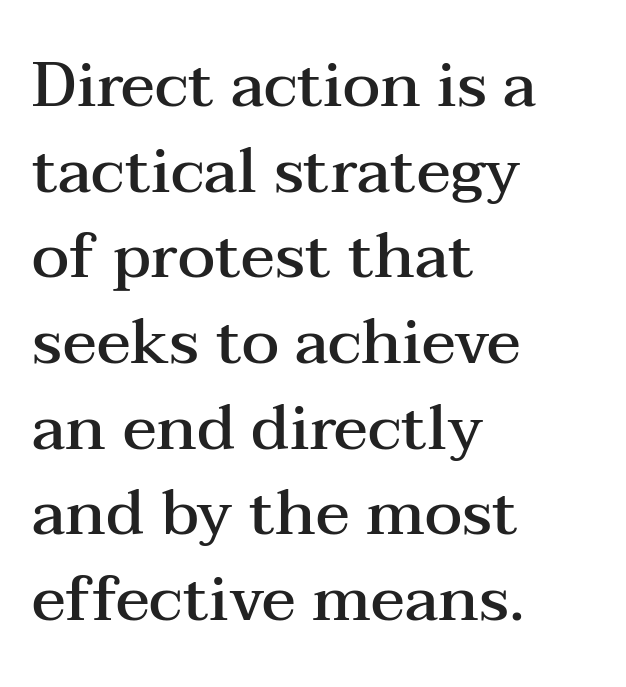
Posture: upright roman. The face used here is proportionally spaced, like ordinary book or web type. Does the leading feel generous? No, just average. A serif font was chosen for this passage.
